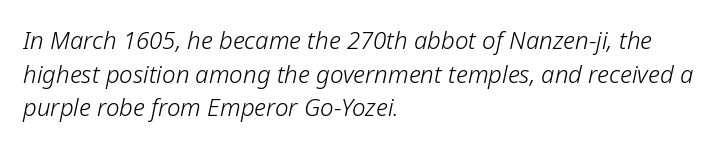
Q: Is the text bold? A: No.
Q: Is the text italic (slanted)? A: Yes, it leans right by about 12 degrees.
Q: Is the text underlined? A: No.
Q: How is the paragraph aligned? A: Left-aligned.
Q: Is the spacing between letters normal or unusually wide? A: Normal.
Q: Is the spacing between lines tight, normal or loose? A: Normal.
